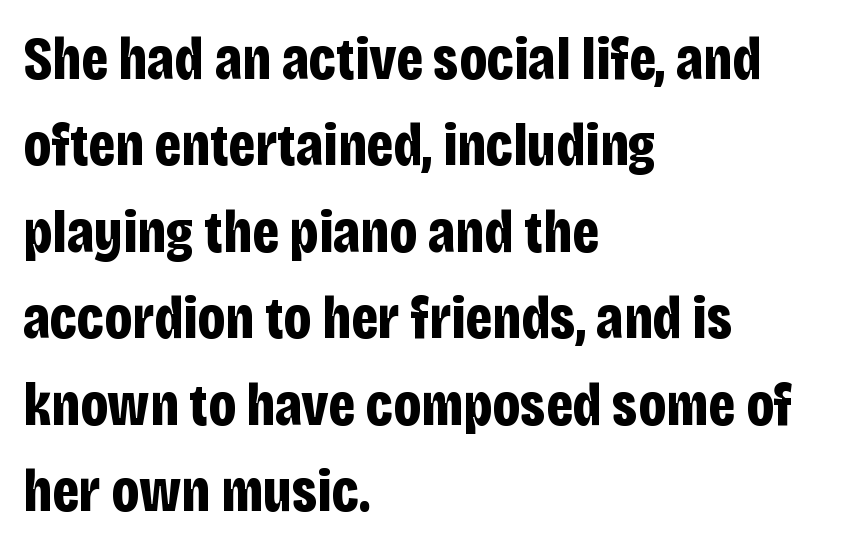
Does the copy run flush right? No — it runs flush left. Baseline-to-baseline distance is the conventional proportion of letter height. Do the letters lean? They stand straight. Just letters on the line, the space beneath them empty. Proportional: the letters do not fall into vertical columns.
